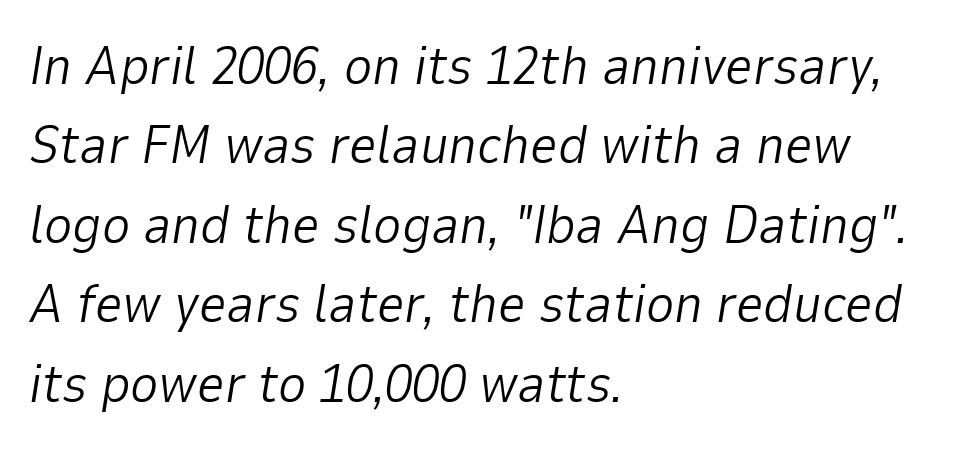
Q: Is the text bold? A: No.
Q: Is the text italic (slanted)? A: Yes, it leans right by about 9 degrees.
Q: Is the text underlined? A: No.
Q: How is the paragraph aligned? A: Left-aligned.
Q: Is the spacing between letters normal or unusually wide? A: Normal.
Q: Is the spacing between lines tight, normal or loose? A: Normal.
Q: Width (condensed, normal, or wide)? A: Normal.
Q: Stroke contrast? A: Low.
Q: x-height? A: Medium.
Q: Monospaced? A: No.
